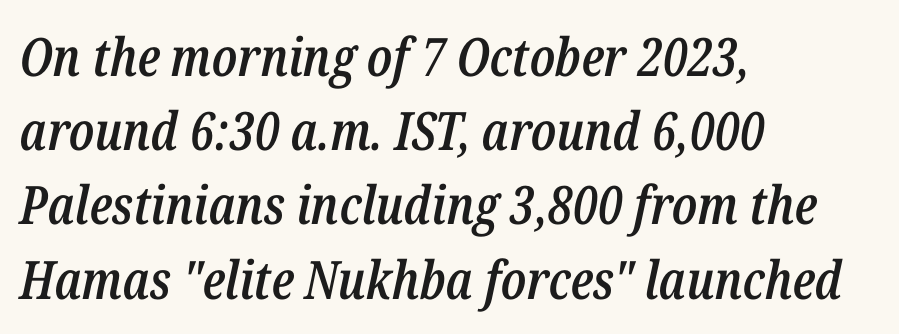
Q: Is the text bold? A: Semi-bold.
Q: Is the text italic (slanted)? A: Yes, it leans right by about 12 degrees.
Q: Is the text underlined? A: No.
Q: How is the paragraph aligned? A: Left-aligned.
Q: Is the spacing between letters normal or unusually wide? A: Normal.
Q: Is the spacing between lines tight, normal or loose? A: Normal.
Q: Width (condensed, normal, or wide)? A: Condensed.
Q: Stroke contrast? A: Low.
Q: x-height? A: Medium.
Q: Monospaced? A: No.
